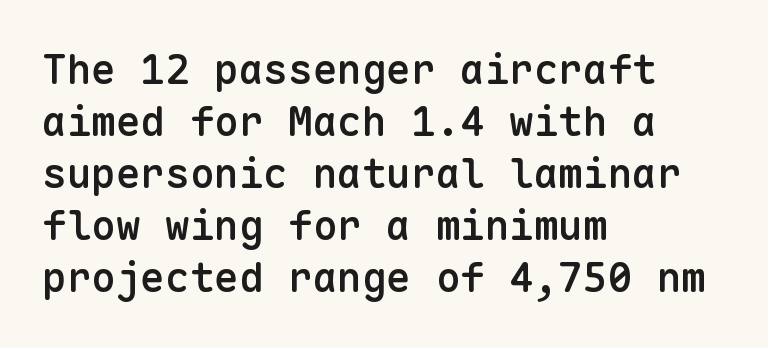
Inter-character spacing is left at the font's built-in metrics. No feet cap the strokes, marking this as sans-serif type. Reading down the column, the eye jumps a familiar distance to each next line. Has an underline been added? It has not.
